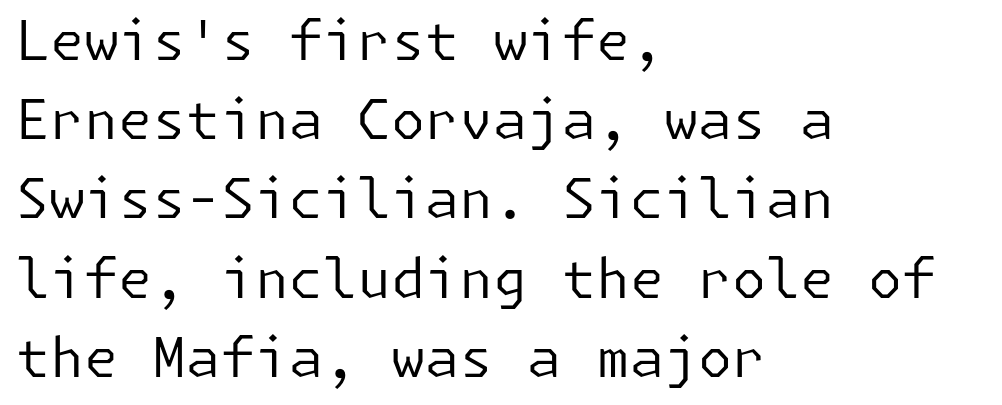
How would I describe the line gaps? Plain and ordinary. The font's upright variant was chosen for this text. Observe the ordinary spacing: letters are neighbours, not strangers. The lines are quadded left. In terms of letterform style, serifs are entirely absent.
